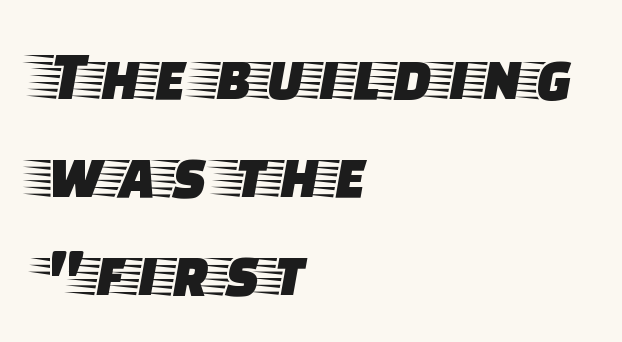
The image shows 71 px wide serif type; set left-aligned, normal line spacing (1.38x), normal letter spacing, not underlined; low stroke contrast and a large x-height.
